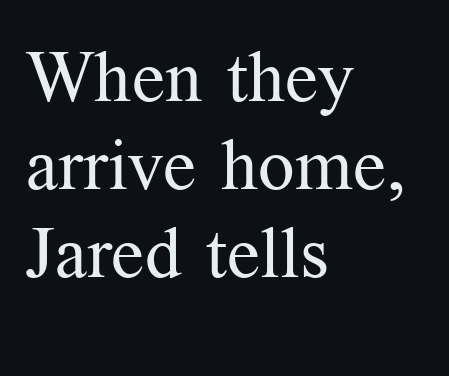
{"serif": "yes", "italic": "no", "bold": "no", "weight": "regular", "width": "normal", "stroke_contrast": "medium", "x_height": "medium", "monospaced": "no", "underline": "no", "align": "left", "line_spacing_ratio": 1.22, "letter_spacing": "normal", "letter_spacing_em": 0.0, "glyph_px": 72}
